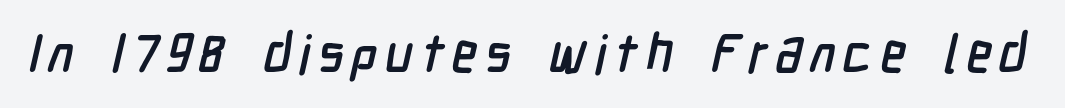
Q: Is the typeface a serif or a sans-serif typeface? A: Sans-serif.
Q: Is the text underlined? A: No.
Q: Width (condensed, normal, or wide)? A: Condensed.
Q: Stroke contrast? A: Low.
Q: x-height? A: Medium.
Q: Monospaced? A: No.
